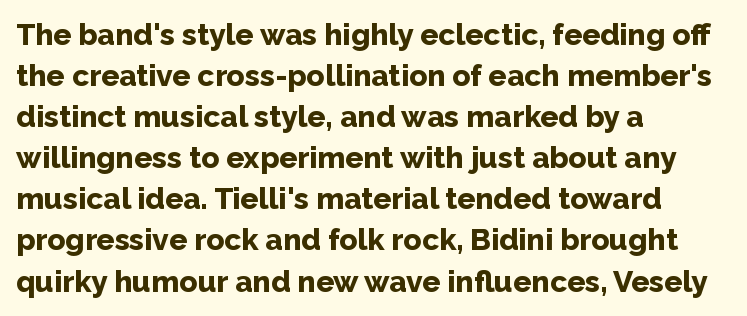
{"serif": "no", "italic": "no", "bold": "yes", "weight": "bold", "width": "normal", "stroke_contrast": "low", "x_height": "medium", "monospaced": "no", "underline": "no", "align": "left", "line_spacing": "normal", "line_spacing_ratio": 1.37, "letter_spacing": "normal", "letter_spacing_em": 0.0, "glyph_px": 30}
